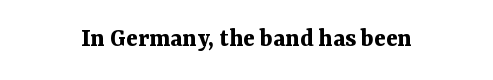
What stands out about the letter spacing? Nothing — it is the standard amount. No italicization has been applied; the sample stays upright. The gap between lines stays unmarked. Thick stems and heavy bowls — unmistakably bold.
